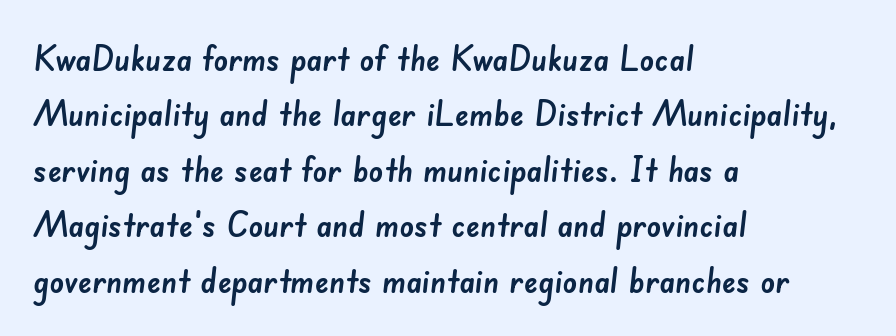
Letters rest on an invisible, unmarked baseline. This sample uses a sans-serif face. The line-height multiplier appears to be the usual default. You could not count columns in this text — the font is proportionally spaced. Inter-character spacing is left at the font's built-in metrics. Left-aligned paragraph, ragged on the right.
